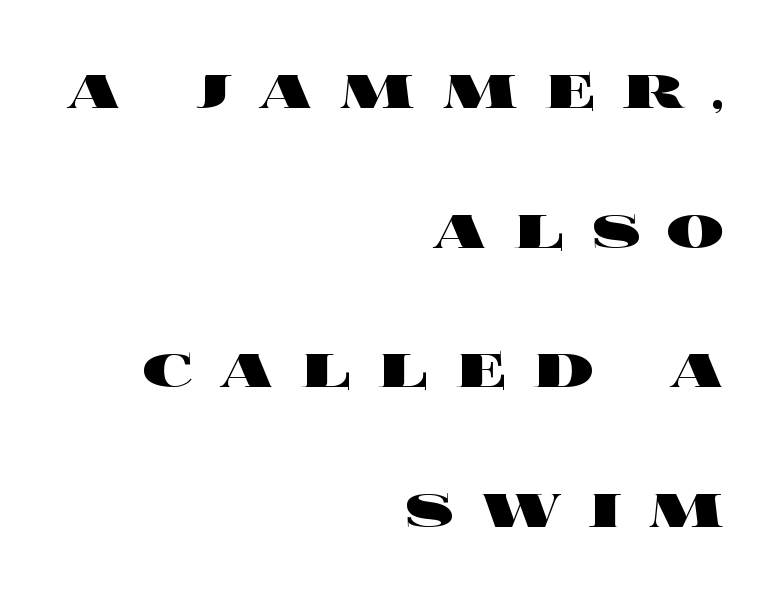
{"italic": "no", "bold": "yes", "weight": "heavy", "width": "wide", "x_height": "large", "monospaced": "no", "underline": "no", "align": "right", "line_spacing": "loose", "line_spacing_ratio": 1.94, "letter_spacing": "wide", "letter_spacing_em": 0.36, "glyph_px": 72}
